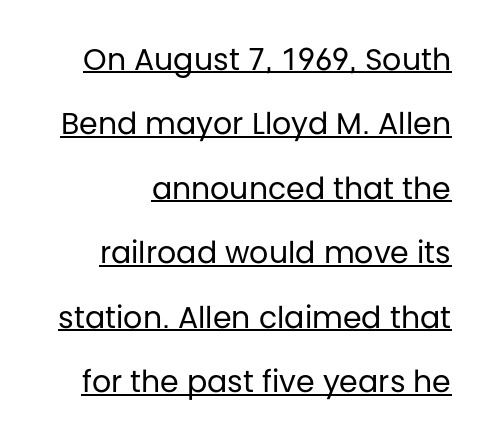
{"serif": "no", "italic": "no", "bold": "no", "weight": "regular", "width": "normal", "stroke_contrast": "low", "x_height": "large", "monospaced": "no", "underline": "yes", "line_spacing": "loose", "line_spacing_ratio": 2.15, "letter_spacing": "normal", "letter_spacing_em": 0.0, "glyph_px": 30}
